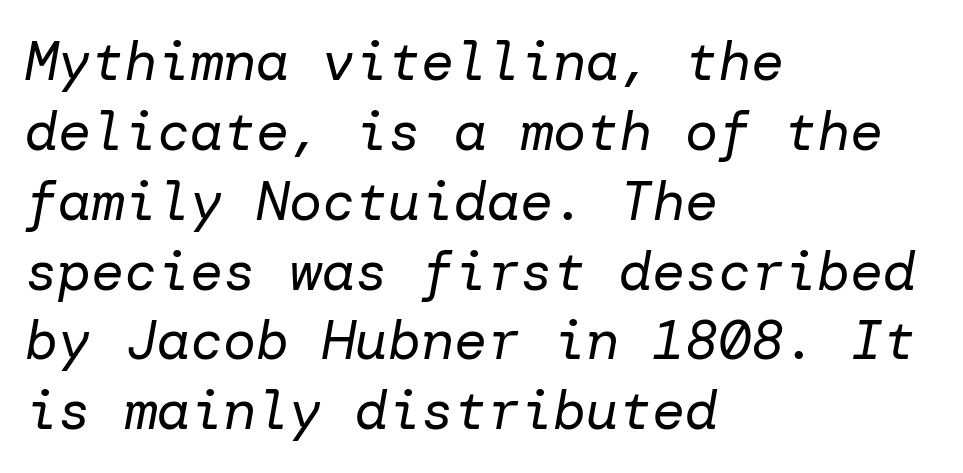
Q: Is the text bold? A: No.
Q: Is the text italic (slanted)? A: Yes, it leans right by about 10 degrees.
Q: Is the text underlined? A: No.
Q: How is the paragraph aligned? A: Left-aligned.
Q: Is the spacing between letters normal or unusually wide? A: Normal.
Q: Is the spacing between lines tight, normal or loose? A: Normal.
Q: Width (condensed, normal, or wide)? A: Normal.
Q: Stroke contrast? A: Low.
Q: x-height? A: Medium.
